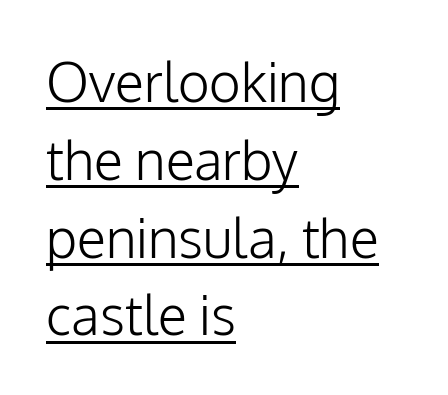
{"serif": "no", "italic": "no", "bold": "no", "weight": "light", "width": "normal", "stroke_contrast": "low", "x_height": "medium", "monospaced": "no", "underline": "yes", "align": "left", "line_spacing": "normal", "line_spacing_ratio": 1.44, "letter_spacing": "normal", "letter_spacing_em": 0.0, "glyph_px": 54}
